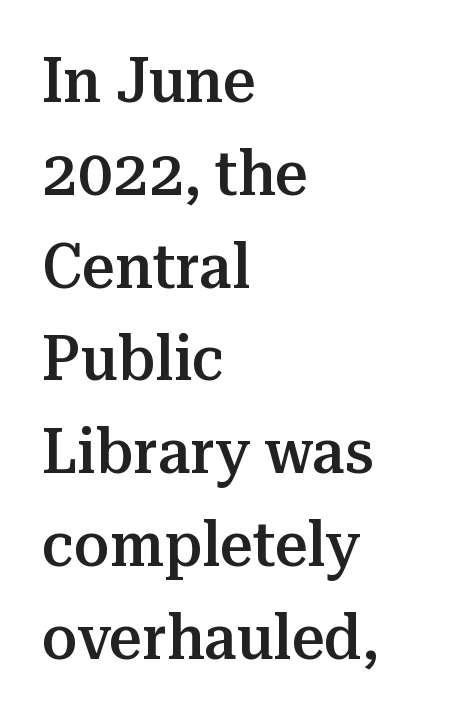
The image shows 64 px semibold serif type, upright; set left-aligned, normal line spacing (1.45x), normal letter spacing, not underlined; medium stroke contrast and a medium x-height.
